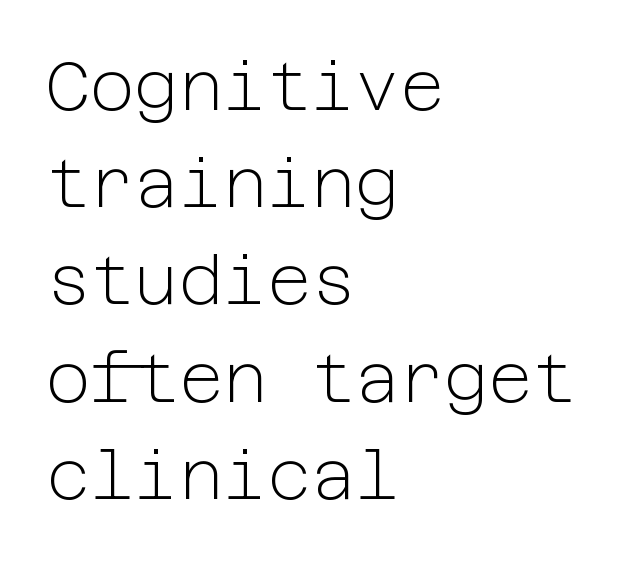
Q: Is the text bold? A: No.
Q: Is the text italic (slanted)? A: No, it is upright.
Q: Is the typeface a serif or a sans-serif typeface? A: Sans-serif.
Q: Is the text underlined? A: No.
Q: How is the paragraph aligned? A: Left-aligned.
Q: Is the spacing between letters normal or unusually wide? A: Normal.
Q: Is the spacing between lines tight, normal or loose? A: Normal.
Q: Width (condensed, normal, or wide)? A: Normal.
Q: Stroke contrast? A: Low.
Q: x-height? A: Medium.
